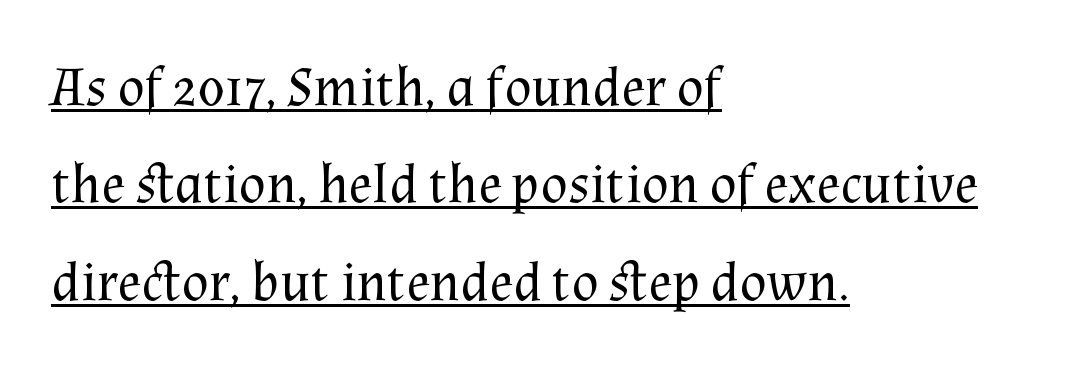
The image shows 56 px regular-weight type, upright; set left-aligned, line spacing 1.74x, normal letter spacing, underlined; medium stroke contrast and a medium x-height.
